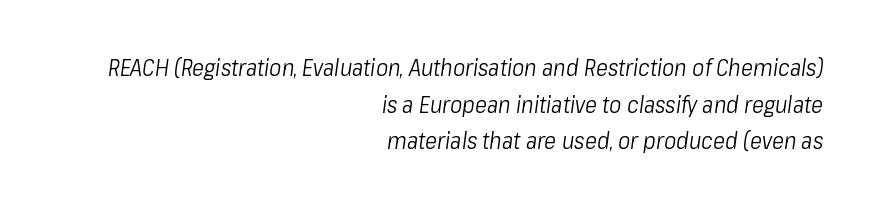
The image shows 23 px text type, italic (leaning right); set right-aligned, normal line spacing (1.59x), normal letter spacing, not underlined.
